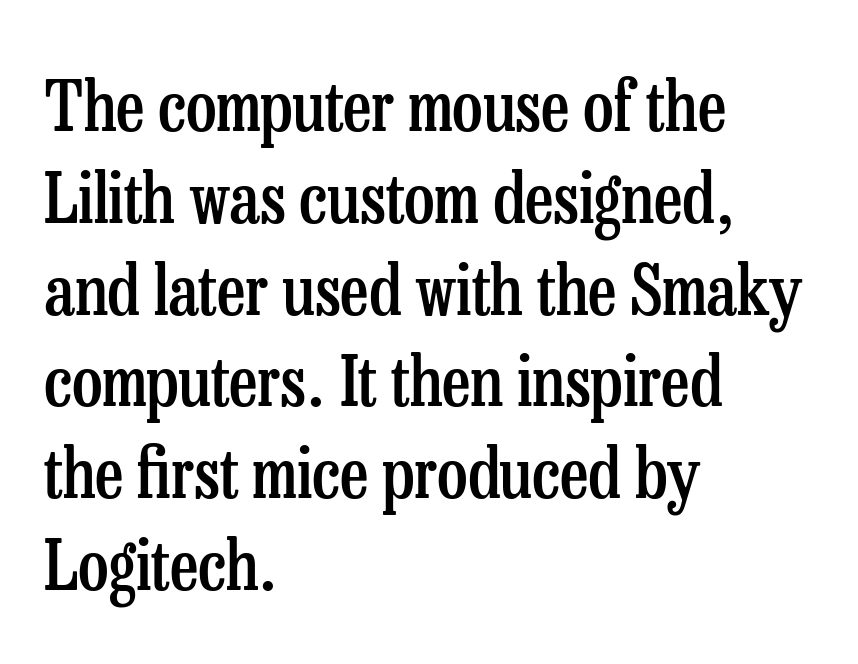
A serif font was chosen for this passage. Proportional: the letters do not fall into vertical columns. The letterforms sit shoulder to shoulder at normal distance. Compared with an ordinary text face, these strokes are moderately heavier — a semibold. Ascenders rise straight up at ninety degrees. The passage is arranged the way most books set body copy — flush left.
